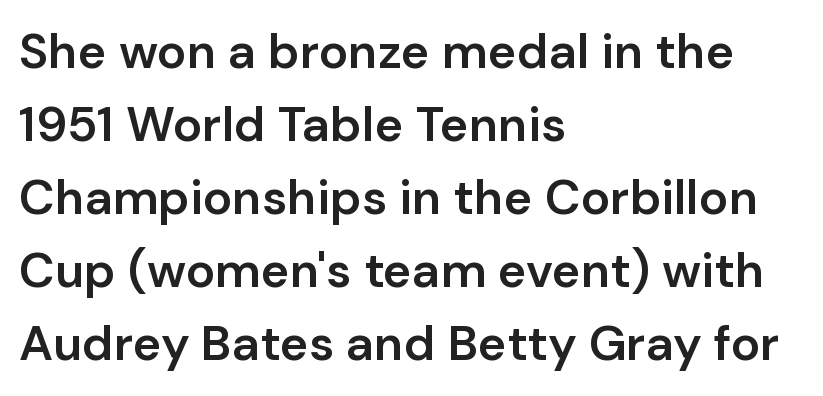
Quick note: not italic, upright. The passage shown is typed in a proportional face where columns would drift. Teacher's note: observe the even left margin — that is flush-left alignment. The line texture is even and compact thanks to regular tracking.
